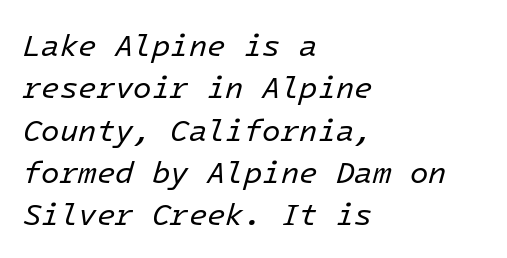
The image shows 30 px regular-weight type, italic (leaning right); set left-aligned, normal line spacing (1.41x), normal letter spacing, not underlined; low stroke contrast and a medium x-height.
